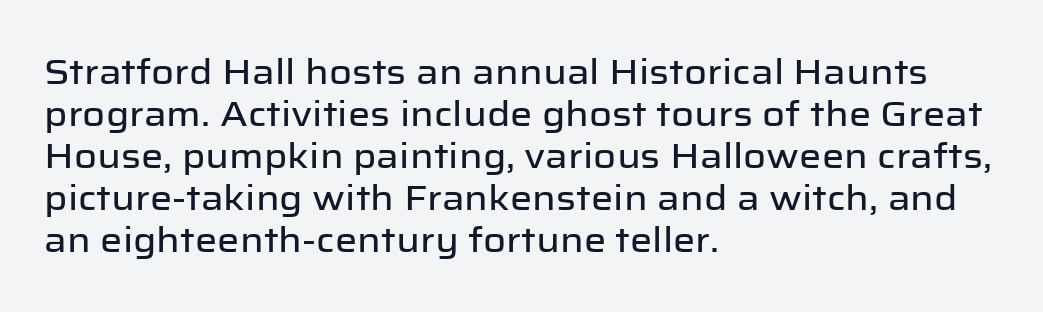
{"serif": "no", "italic": "no", "width": "normal", "stroke_contrast": "low", "x_height": "medium", "monospaced": "no", "underline": "no", "align": "left", "line_spacing_ratio": 1.2, "letter_spacing": "normal", "letter_spacing_em": 0.0, "glyph_px": 35}
